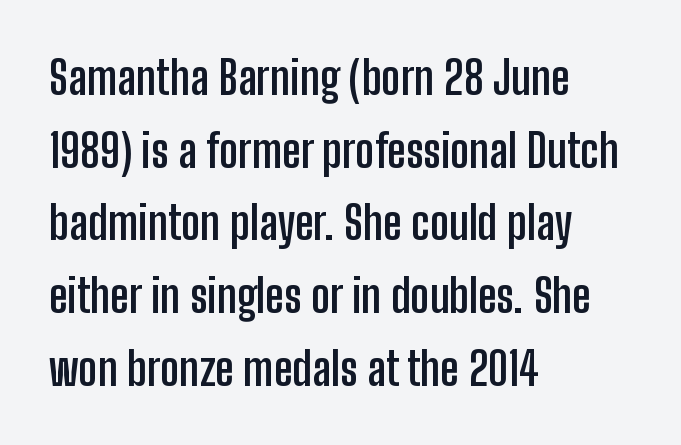
Compared with a centered layout, this one pins lines to the left instead. What's the leading like? Ordinary, nothing unusual. This sample uses a sans-serif face. Character widths vary here, with narrow letters taking less room than wide ones. Words float on clear page, feet unadorned.
